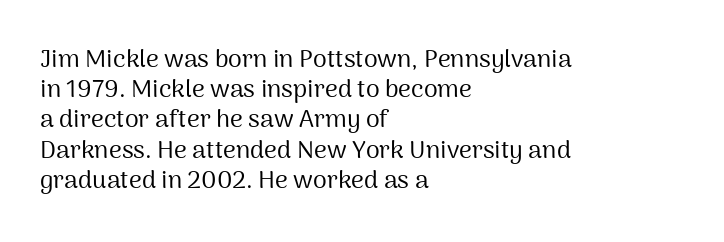
In terms of posture, this sample is upright. The rendering keeps characters at their native spacing. Caption: face not bold, strokes unweighted. The string is rendered with underlining switched off. Horizontal alignment here is leftward, the default for most running prose.
